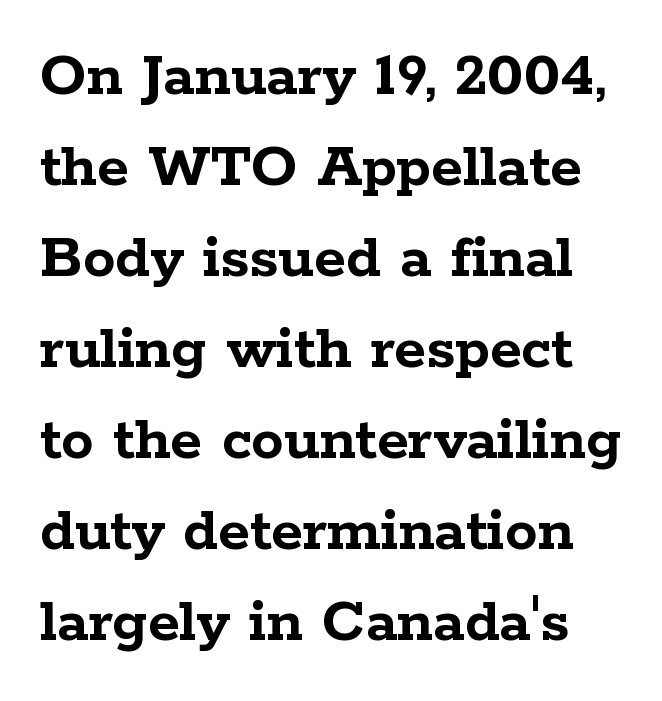
Heavy-handed strokes throughout: this text is bold. The face used here is proportionally spaced, like ordinary book or web type. Small tapered or slab feet sit at the stroke ends, so this counts as serif. Posture: upright roman. The letterforms sit shoulder to shoulder at normal distance. Underline: absent.
